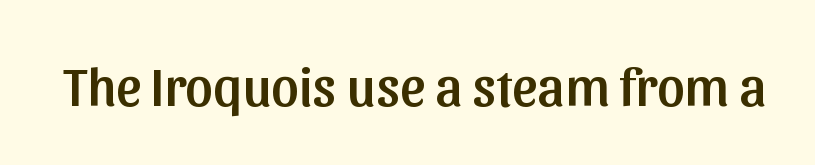
Q: Is the text italic (slanted)? A: No, it is upright.
Q: Is the typeface a serif or a sans-serif typeface? A: Sans-serif.
Q: Is the text underlined? A: No.
Q: Is the spacing between letters normal or unusually wide? A: Normal.
Q: Width (condensed, normal, or wide)? A: Normal.
Q: Stroke contrast? A: Low.
Q: x-height? A: Medium.
Q: Monospaced? A: No.
